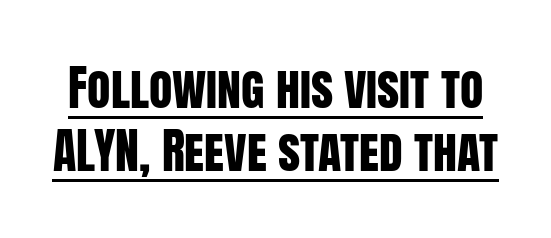
{"serif": "no", "italic": "no", "width": "condensed", "stroke_contrast": "low", "x_height": "large", "monospaced": "no", "underline": "yes", "line_spacing": "normal", "line_spacing_ratio": 1.31, "letter_spacing": "normal", "letter_spacing_em": 0.0, "glyph_px": 48}
